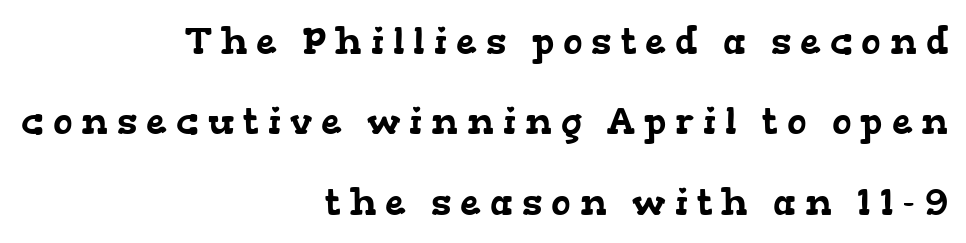
The image shows 37 px wide serif type; set right-aligned, loose line spacing (2.17x), unusually wide letter spacing (+0.24 em), not underlined; low stroke contrast and a medium x-height.
